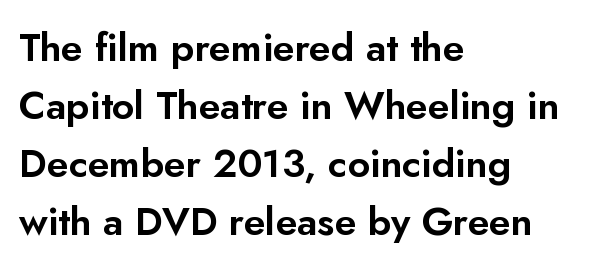
{"serif": "no", "italic": "no", "width": "normal", "stroke_contrast": "low", "x_height": "small", "monospaced": "no", "underline": "no", "align": "left", "line_spacing": "normal", "line_spacing_ratio": 1.49, "letter_spacing": "normal", "letter_spacing_em": 0.0, "glyph_px": 39}
